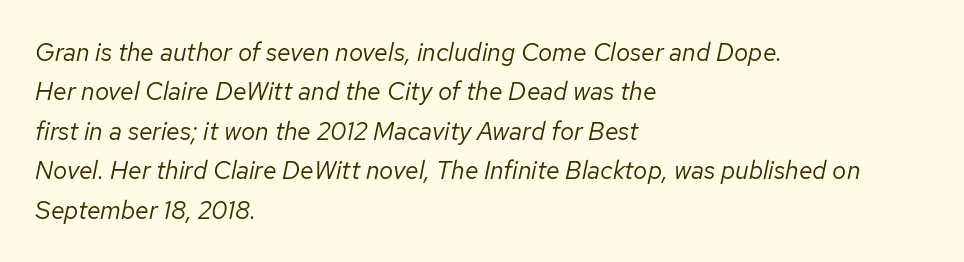
The image shows 25 px text type, italic (leaning right); set left-aligned, normal line spacing (1.58x), normal letter spacing, not underlined.
